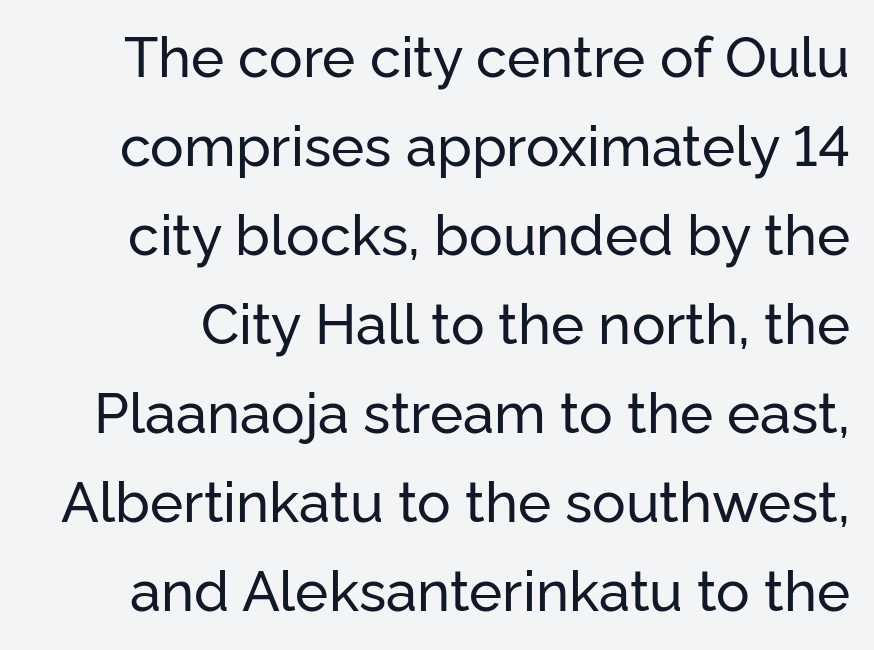
{"serif": "no", "italic": "no", "width": "normal", "stroke_contrast": "low", "x_height": "medium", "monospaced": "no", "underline": "no", "line_spacing": "normal", "line_spacing_ratio": 1.59, "letter_spacing": "normal", "letter_spacing_em": 0.0, "glyph_px": 56}
